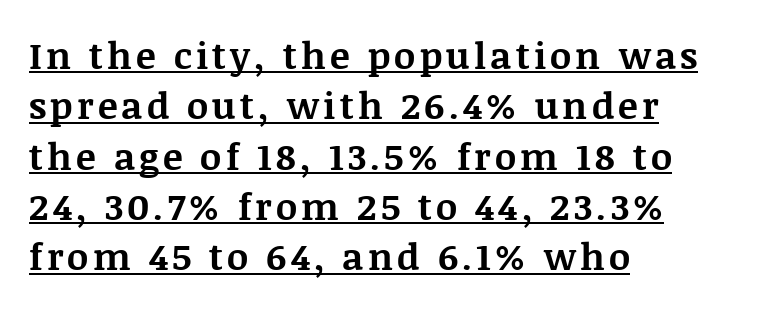
Q: Is the text bold? A: Yes.
Q: Is the text italic (slanted)? A: No, it is upright.
Q: Is the typeface a serif or a sans-serif typeface? A: Serif.
Q: Is the text underlined? A: Yes.
Q: How is the paragraph aligned? A: Left-aligned.
Q: Is the spacing between lines tight, normal or loose? A: Normal.
Q: Width (condensed, normal, or wide)? A: Normal.
Q: Stroke contrast? A: Medium.
Q: x-height? A: Large.
Q: Monospaced? A: No.
